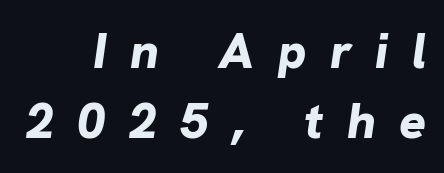
Q: Is the text bold? A: Yes.
Q: Is the text italic (slanted)? A: Yes, it leans right by about 8 degrees.
Q: Is the text underlined? A: No.
Q: How is the paragraph aligned? A: Right-aligned.
Q: Is the spacing between letters normal or unusually wide? A: Unusually wide.
Q: Is the spacing between lines tight, normal or loose? A: Normal.
Q: Width (condensed, normal, or wide)? A: Normal.
Q: Stroke contrast? A: Low.
Q: x-height? A: Medium.
Q: Monospaced? A: No.
